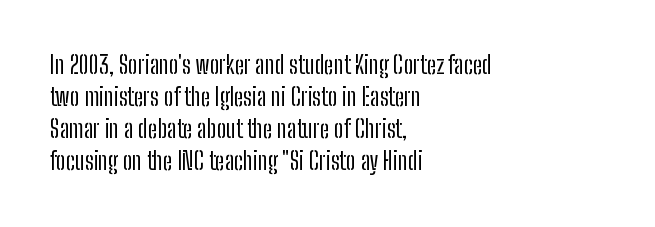
{"italic": "no", "bold": "no", "underline": "no", "align": "left", "line_spacing": "normal", "line_spacing_ratio": 1.34, "letter_spacing": "normal", "letter_spacing_em": 0.0, "glyph_px": 24}
